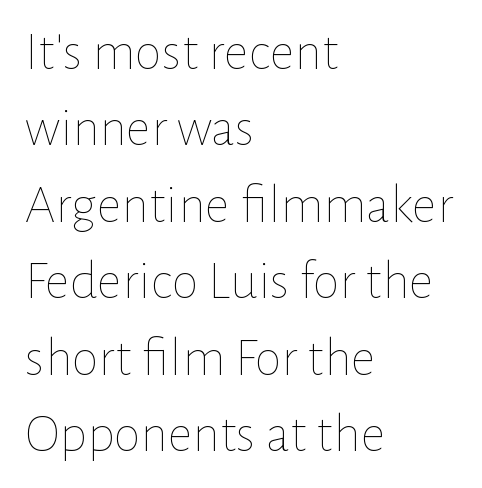
{"italic": "no", "bold": "no", "weight": "thin", "width": "normal", "stroke_contrast": "low", "x_height": "medium", "monospaced": "no", "underline": "no", "align": "left", "line_spacing": "normal", "line_spacing_ratio": 1.39, "letter_spacing": "normal", "letter_spacing_em": 0.0, "glyph_px": 55}
